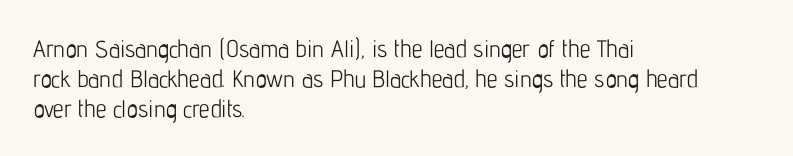
The image shows 24 px text type, upright; set left-aligned, normal line spacing (1.25x), normal letter spacing, not underlined.
